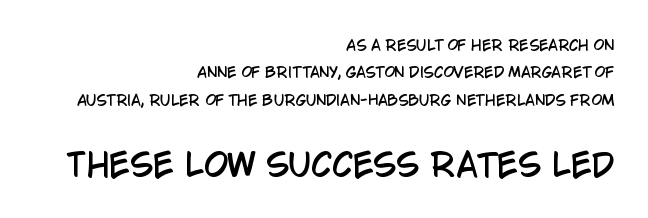
{"serif": "no", "italic": "no", "width": "condensed", "stroke_contrast": "low", "x_height": "large", "monospaced": "no", "underline": "no", "align": "right", "line_spacing": "loose", "line_spacing_ratio": 1.96, "letter_spacing": "normal", "letter_spacing_em": 0.0, "larger_block": "second", "size_ratio": 2.21, "glyph_px": 31}
